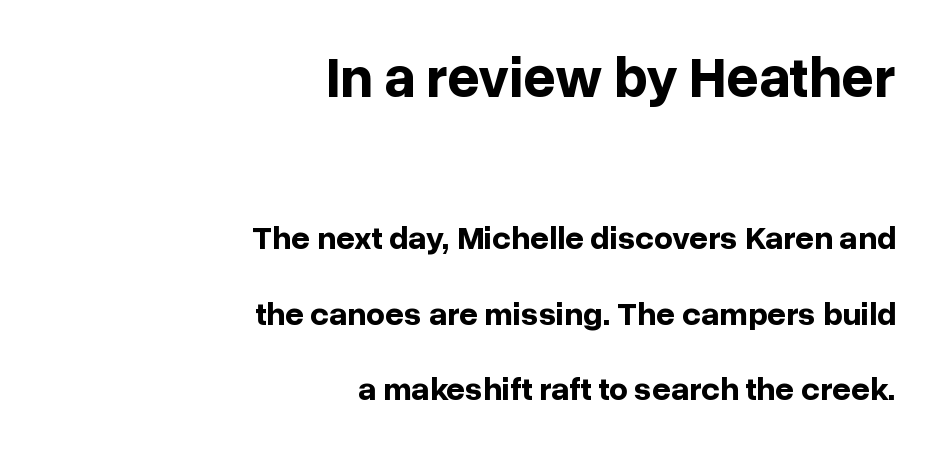
The image shows 57 px bold sans-serif type, upright; set right-aligned, loose line spacing (2.29x), normal letter spacing, not underlined; the first (top) block is 1.73x larger; low stroke contrast and a medium x-height.
